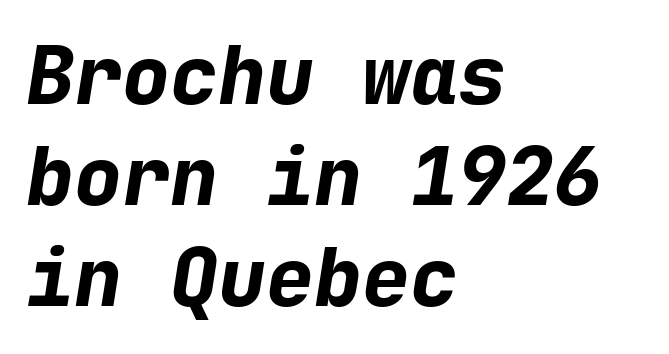
The image shows 80 px bold type, italic (leaning right), monospaced; set left-aligned, normal line spacing (1.26x), normal letter spacing, not underlined; low stroke contrast and a medium x-height.
